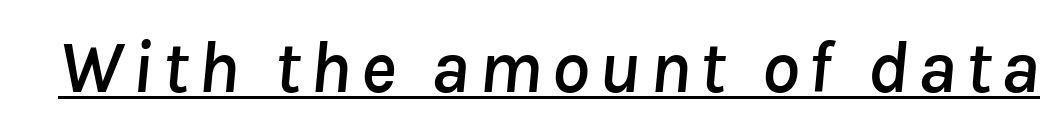
The image shows 75 px text type, italic (leaning right); set underlined; low stroke contrast and a medium x-height.
